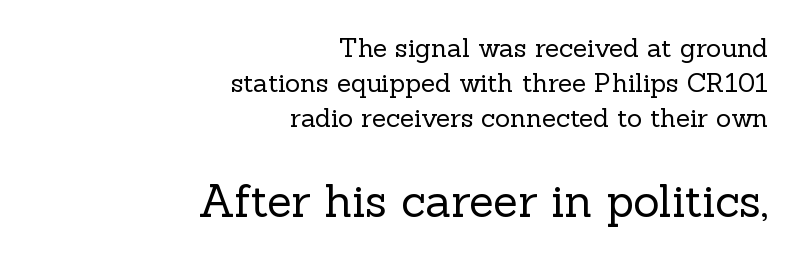
Q: Is the text bold? A: No.
Q: Is the text italic (slanted)? A: No, it is upright.
Q: Is the typeface a serif or a sans-serif typeface? A: Serif.
Q: Is the text underlined? A: No.
Q: How is the paragraph aligned? A: Right-aligned.
Q: Is the spacing between letters normal or unusually wide? A: Normal.
Q: Is the spacing between lines tight, normal or loose? A: Normal.
Q: Which block of text is set in a larger size, the first (top) or the second (bottom)? A: The second (bottom) one.
Q: Width (condensed, normal, or wide)? A: Normal.
Q: x-height? A: Medium.
Q: Monospaced? A: No.
